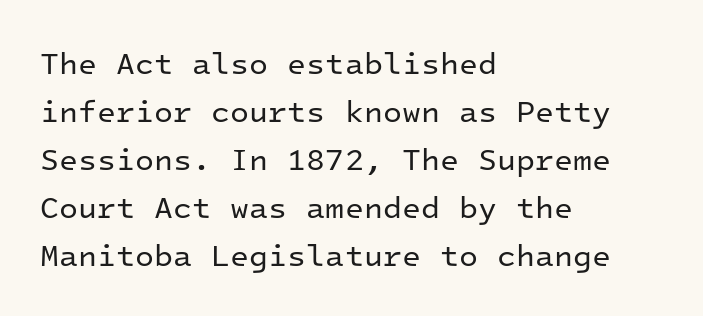
Monospaced: the letters line up in strict vertical columns. Honestly, there is no underline to notice here at all. Are there feet on the stems? There aren't — it's a sans. The letters stand straight up with perfectly vertical stems.
